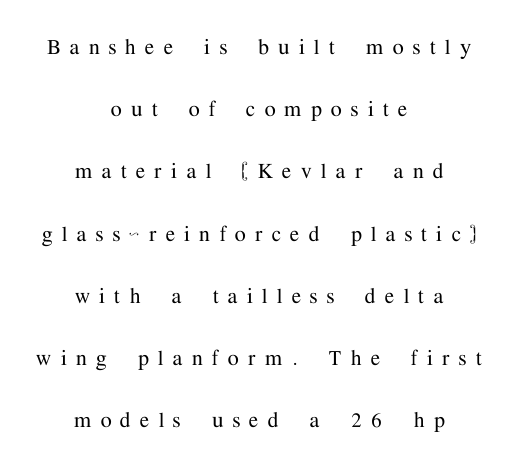
The block of text is sparse from top to bottom, with ample space between rows. The letters are spread apart with noticeably loose tracking. Notice how the stems are strictly vertical — no italics here. The space beneath each line is pristine and unruled.
